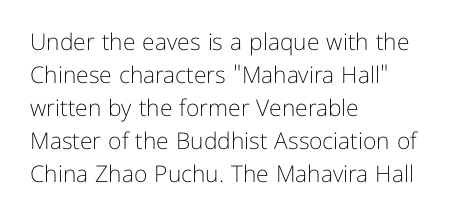
The image shows 23 px text type, upright; set left-aligned, normal line spacing (1.44x), normal letter spacing, not underlined.
